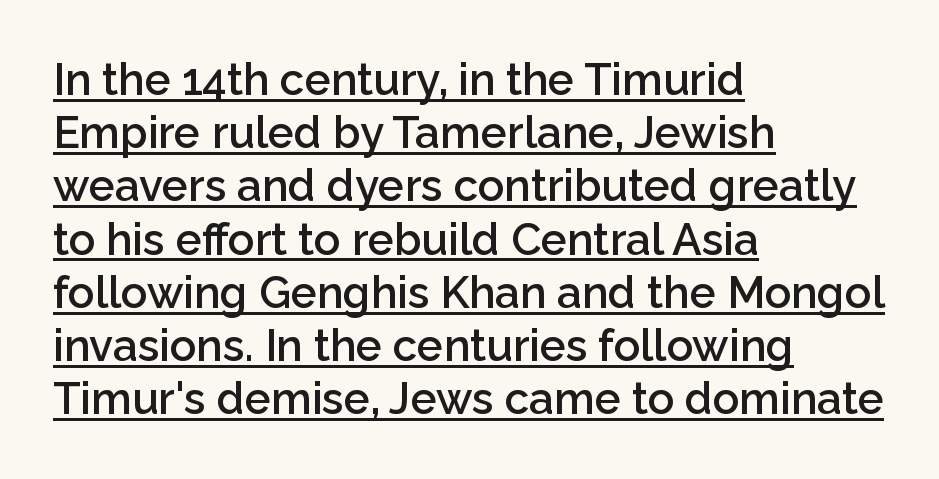
The image shows 44 px semibold sans-serif type, upright; set left-aligned, line spacing 1.21x, normal letter spacing, underlined; low stroke contrast and a medium x-height.
